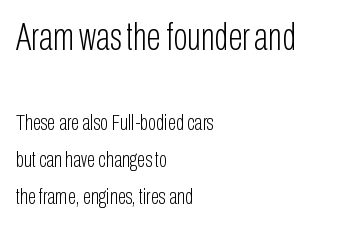
The image shows 38 px light, condensed sans-serif type, upright; set left-aligned, normal line spacing (1.68x), normal letter spacing, not underlined; the first (top) block is 1.73x larger; low stroke contrast and a medium x-height.
